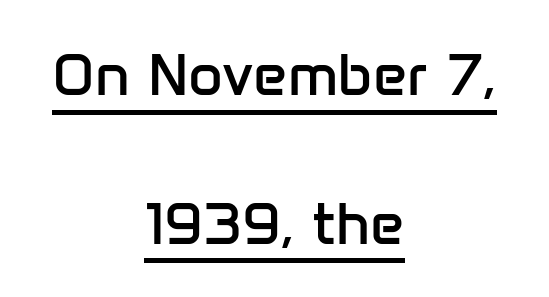
Q: Is the text bold? A: No.
Q: Is the text italic (slanted)? A: No, it is upright.
Q: Is the typeface a serif or a sans-serif typeface? A: Sans-serif.
Q: Is the text underlined? A: Yes.
Q: How is the paragraph aligned? A: Centered.
Q: Is the spacing between letters normal or unusually wide? A: Normal.
Q: Is the spacing between lines tight, normal or loose? A: Loose.
Q: Width (condensed, normal, or wide)? A: Normal.
Q: Stroke contrast? A: Low.
Q: x-height? A: Medium.
Q: Monospaced? A: No.
